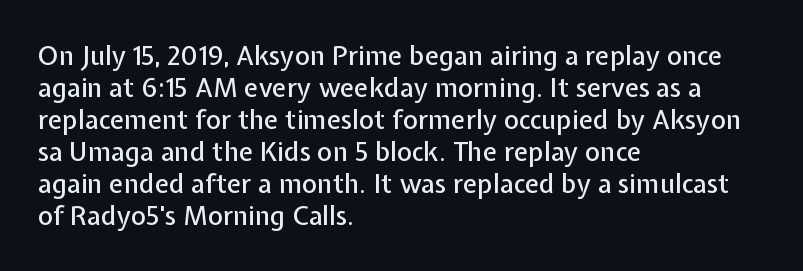
Q: Is the text italic (slanted)? A: No, it is upright.
Q: Is the text underlined? A: No.
Q: How is the paragraph aligned? A: Left-aligned.
Q: Is the spacing between letters normal or unusually wide? A: Normal.
